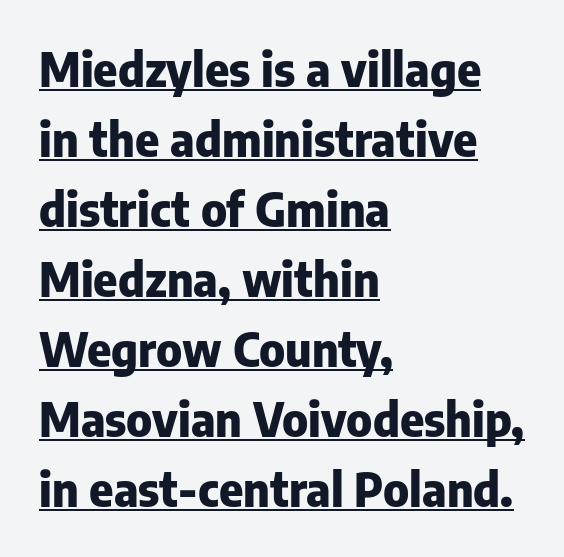
Q: Is the text bold? A: Yes.
Q: Is the text italic (slanted)? A: No, it is upright.
Q: Is the typeface a serif or a sans-serif typeface? A: Sans-serif.
Q: Is the text underlined? A: Yes.
Q: How is the paragraph aligned? A: Left-aligned.
Q: Is the spacing between letters normal or unusually wide? A: Normal.
Q: Is the spacing between lines tight, normal or loose? A: Normal.
Q: Width (condensed, normal, or wide)? A: Normal.
Q: Stroke contrast? A: Low.
Q: x-height? A: Medium.
Q: Monospaced? A: No.
